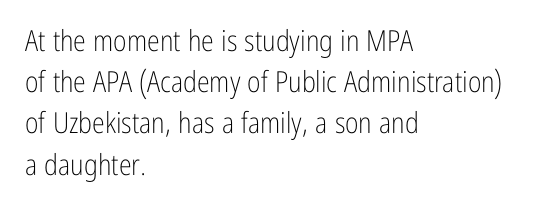
{"serif": "no", "italic": "no", "bold": "no", "weight": "light", "width": "condensed", "stroke_contrast": "low", "x_height": "medium", "monospaced": "no", "underline": "no", "align": "left", "line_spacing": "normal", "line_spacing_ratio": 1.42, "letter_spacing": "normal", "letter_spacing_em": 0.0, "glyph_px": 29}
